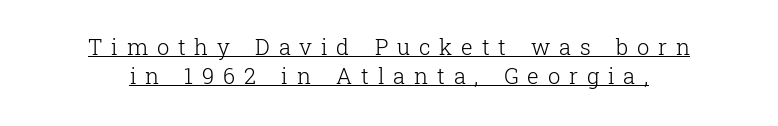
The setting favours the middle, as headings and verse often do. Tall strokes in this sample are plumb rather than angled. Does extra space separate the letters? Yes, quite a lot of it. Interline gaps are of average width in this sample.
